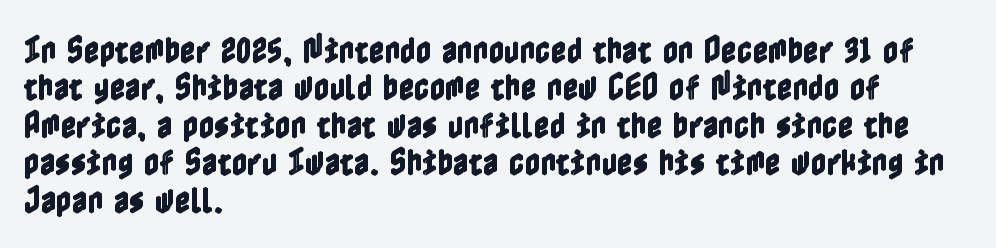
{"italic": "no", "width": "condensed", "x_height": "medium", "underline": "no", "align": "left", "line_spacing": "normal", "line_spacing_ratio": 1.25, "letter_spacing": "normal", "letter_spacing_em": 0.0, "glyph_px": 30}
